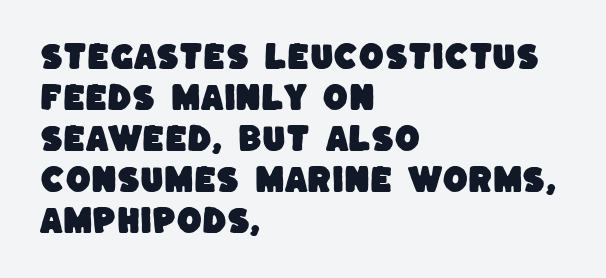
The image shows 29 px sans-serif type; set left-aligned, normal line spacing (1.41x), normal letter spacing, not underlined; low stroke contrast and a large x-height.
